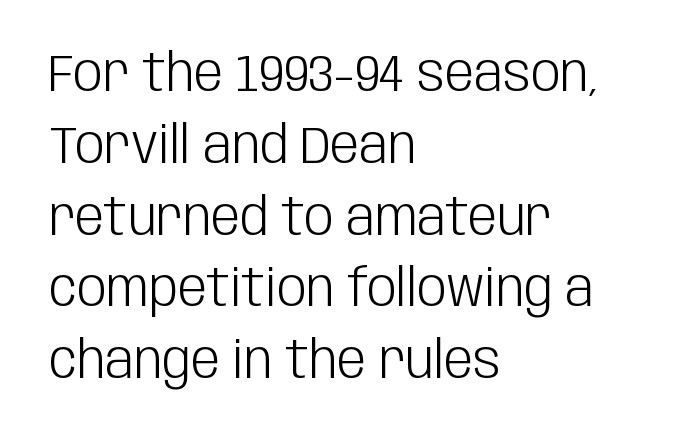
Q: Is the text bold? A: No.
Q: Is the text italic (slanted)? A: No, it is upright.
Q: Is the typeface a serif or a sans-serif typeface? A: Sans-serif.
Q: Is the text underlined? A: No.
Q: How is the paragraph aligned? A: Left-aligned.
Q: Is the spacing between letters normal or unusually wide? A: Normal.
Q: Is the spacing between lines tight, normal or loose? A: Normal.
Q: Width (condensed, normal, or wide)? A: Condensed.
Q: Stroke contrast? A: Low.
Q: x-height? A: Large.
Q: Monospaced? A: No.
